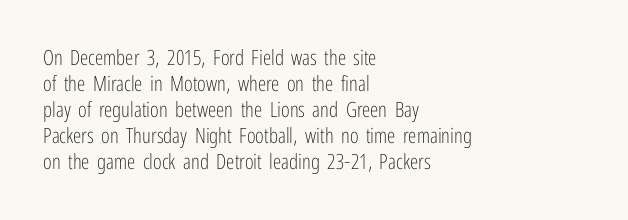
{"italic": "no", "bold": "no", "underline": "no", "align": "left", "line_spacing_ratio": 1.24, "letter_spacing": "normal", "letter_spacing_em": 0.0, "glyph_px": 21}
